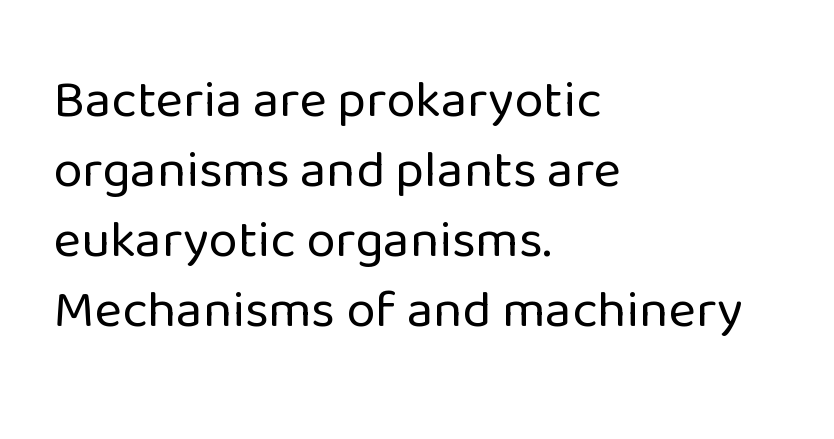
{"serif": "no", "italic": "no", "bold": "no", "weight": "regular", "width": "normal", "stroke_contrast": "low", "x_height": "medium", "monospaced": "no", "underline": "no", "align": "left", "line_spacing": "normal", "line_spacing_ratio": 1.32, "letter_spacing": "normal", "letter_spacing_em": 0.0, "glyph_px": 53}
